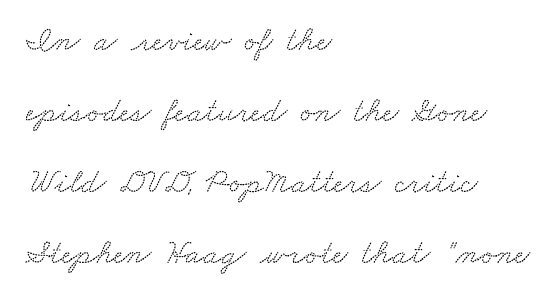
Casual observation: everything's shoved over to the left. These lines are rendered in a variable-pitch font. Summary of vertical rhythm: relaxed, with wide interline spacing. Only glyphs here, with clear space below each row. Glyph-to-glyph distance matches everyday printed text.
